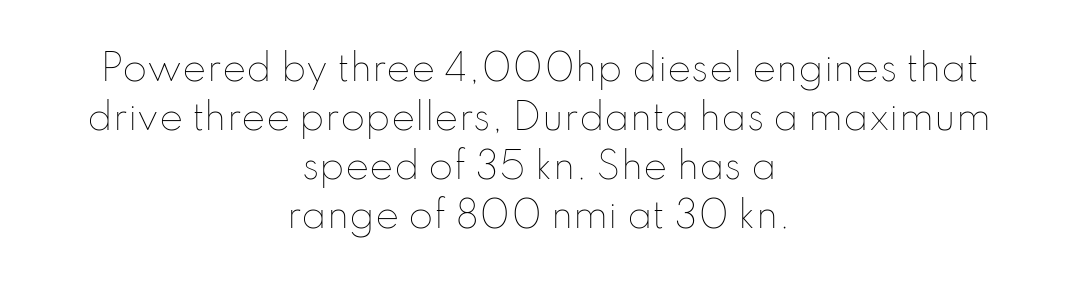
{"italic": "no", "bold": "no", "weight": "thin", "width": "normal", "stroke_contrast": "low", "x_height": "small", "monospaced": "no", "underline": "no", "align": "center", "line_spacing": "normal", "line_spacing_ratio": 1.36, "letter_spacing": "normal", "letter_spacing_em": 0.0, "glyph_px": 36}
